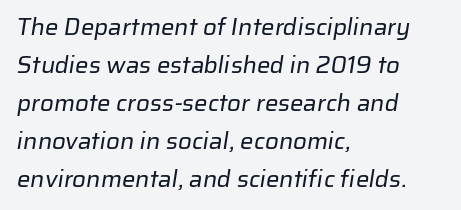
{"bold": "no", "underline": "no", "align": "left", "line_spacing": "normal", "line_spacing_ratio": 1.58, "letter_spacing": "normal", "letter_spacing_em": 0.0, "glyph_px": 24}
